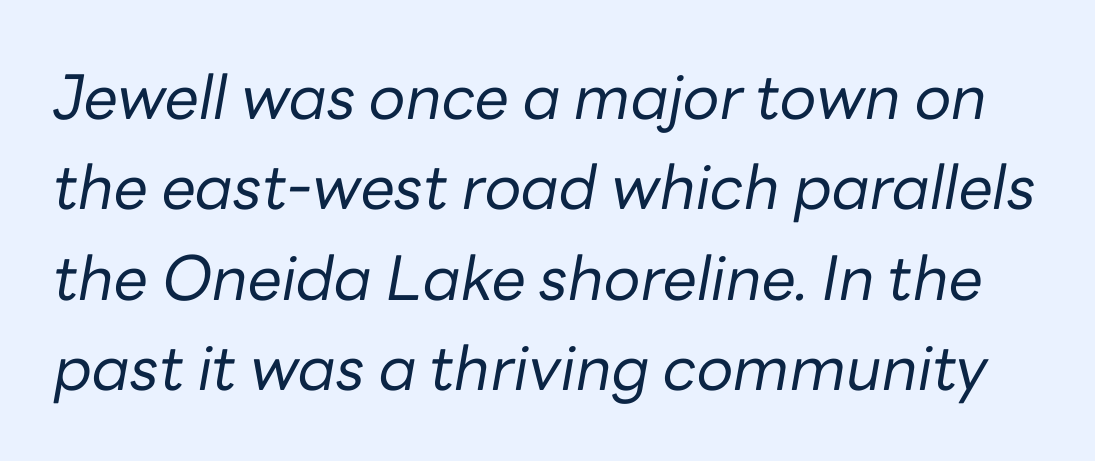
Q: Is the text bold? A: No.
Q: Is the text italic (slanted)? A: Yes, it leans right by about 10 degrees.
Q: Is the text underlined? A: No.
Q: Is the spacing between letters normal or unusually wide? A: Normal.
Q: Is the spacing between lines tight, normal or loose? A: Normal.
Q: Width (condensed, normal, or wide)? A: Normal.
Q: Stroke contrast? A: Low.
Q: x-height? A: Medium.
Q: Monospaced? A: No.
